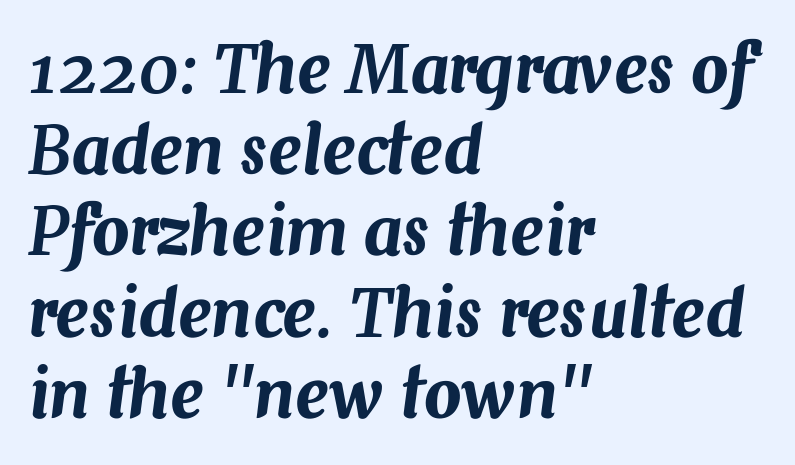
The image shows 66 px text type, italic (leaning right); set left-aligned, line spacing 1.23x, normal letter spacing, not underlined; medium stroke contrast and a medium x-height.
